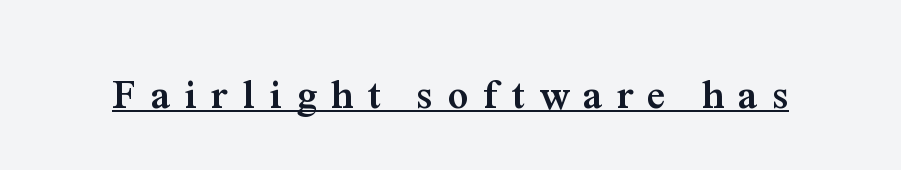
{"serif": "yes", "italic": "no", "bold": "yes", "weight": "semibold", "width": "normal", "stroke_contrast": "medium", "x_height": "medium", "monospaced": "no", "underline": "yes", "letter_spacing": "wide", "letter_spacing_em": 0.35, "glyph_px": 41}
